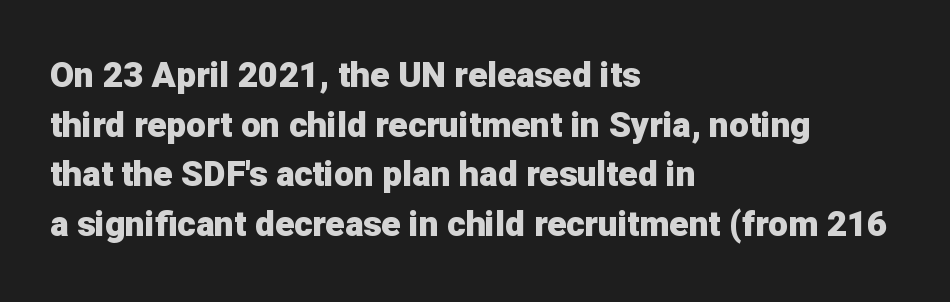
{"serif": "no", "italic": "no", "bold": "yes", "weight": "heavy", "width": "normal", "stroke_contrast": "low", "x_height": "medium", "monospaced": "no", "underline": "no", "align": "left", "line_spacing": "normal", "line_spacing_ratio": 1.42, "letter_spacing": "normal", "letter_spacing_em": 0.0, "glyph_px": 35}
